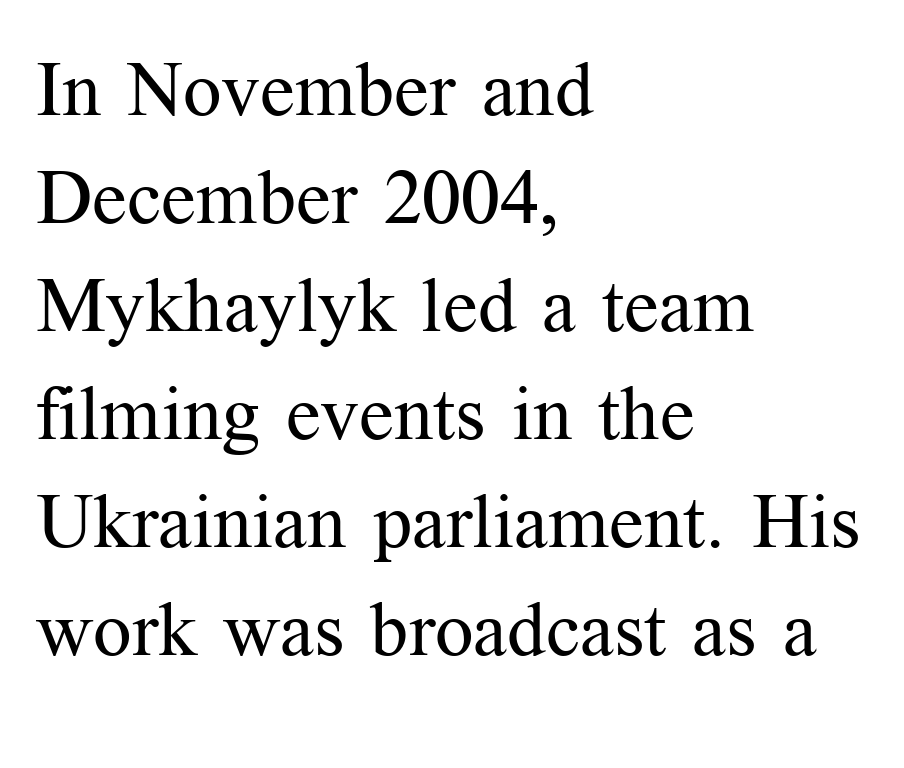
Serif or sans? Serif — the stroke terminals have little feet. These lines are set flush left with a ragged right edge. Is there any slant? The stems are plumb. The line texture is even and compact thanks to regular tracking. Lines of text with bare space underneath. Varying glyph widths throughout — classic text-font behaviour.
